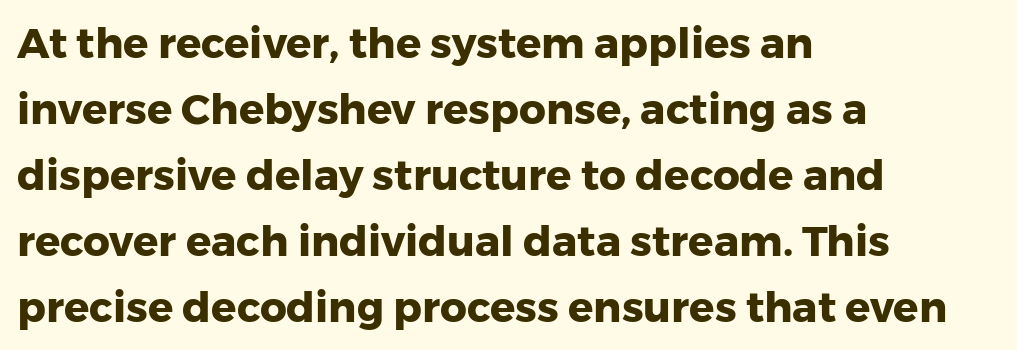
The sample has been set heavy, in full bold. The lettering stays uniformly vertical, giving the passage a roman look. Nope, no serifs anywhere on these letters. You could call the tracking neutral — neither tight nor loose. Each line starts at the same left margin while the right side varies. Is this a fixed-width face? No — the glyphs have proportional, varying widths.
